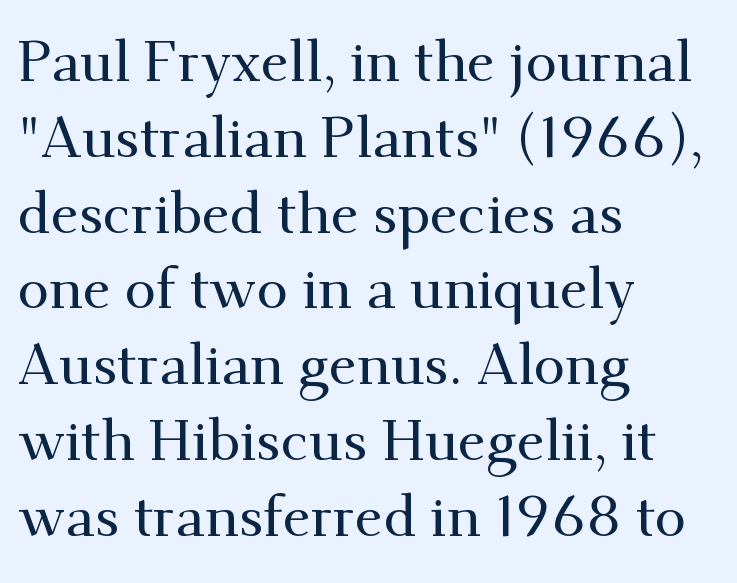
{"serif": "yes", "italic": "no", "width": "normal", "stroke_contrast": "medium", "x_height": "small", "monospaced": "no", "underline": "no", "align": "left", "line_spacing": "normal", "line_spacing_ratio": 1.33, "letter_spacing": "normal", "letter_spacing_em": 0.0, "glyph_px": 57}
